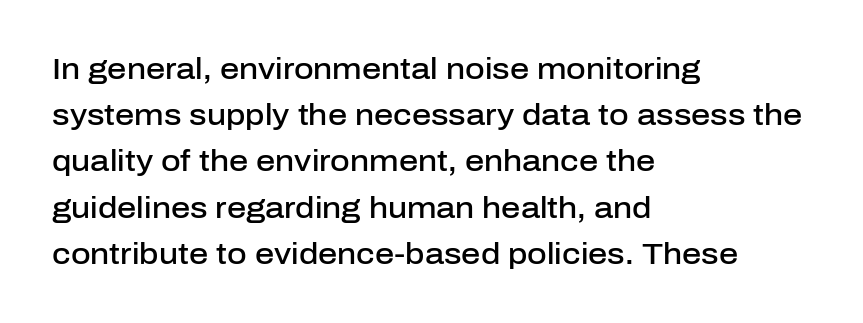
{"serif": "no", "italic": "no", "bold": "semi", "weight": "semibold", "width": "normal", "stroke_contrast": "low", "x_height": "medium", "monospaced": "no", "underline": "no", "align": "left", "line_spacing": "normal", "line_spacing_ratio": 1.54, "letter_spacing": "normal", "letter_spacing_em": 0.0, "glyph_px": 30}
